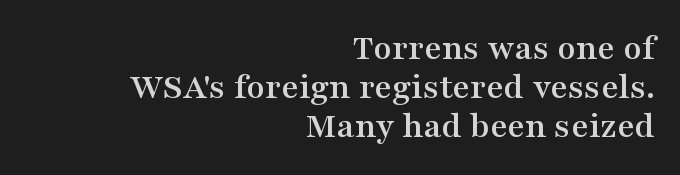
Q: Is the text italic (slanted)? A: No, it is upright.
Q: Is the typeface a serif or a sans-serif typeface? A: Serif.
Q: Is the text underlined? A: No.
Q: How is the paragraph aligned? A: Right-aligned.
Q: Is the spacing between letters normal or unusually wide? A: Normal.
Q: Is the spacing between lines tight, normal or loose? A: Tight.
Q: Width (condensed, normal, or wide)? A: Wide.
Q: Stroke contrast? A: Medium.
Q: x-height? A: Medium.
Q: Monospaced? A: No.
